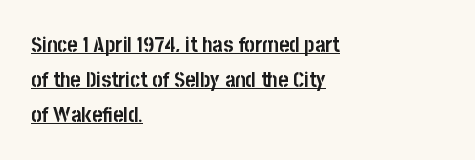
The image shows 22 px bold type, upright; set left-aligned, normal line spacing (1.58x), normal letter spacing, underlined.
